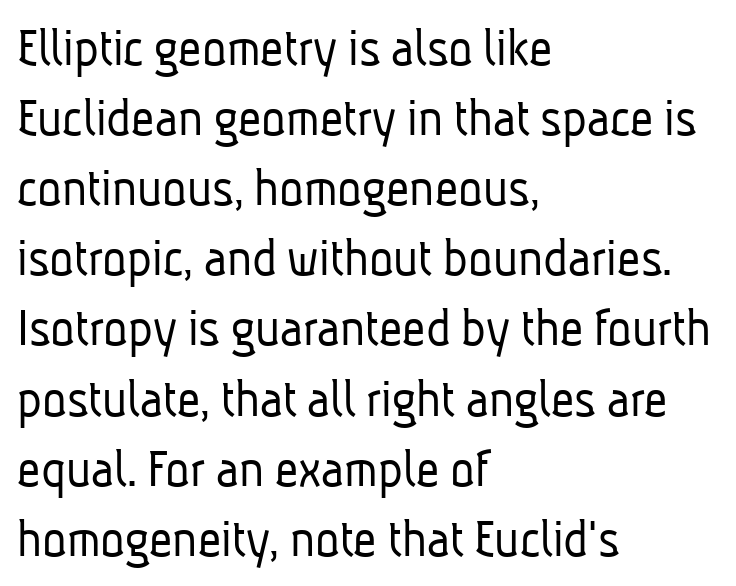
All the whitespace from short lines collects on the right. The weight would be labelled regular, book, light, or lighter still. The passage shown has conventional tracking throughout. Are there feet on the stems? There aren't — it's a sans. You could not count columns in this text — the font is proportionally spaced.
